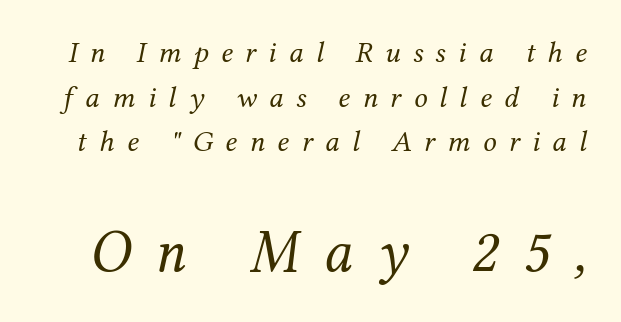
{"serif": "yes", "italic": "yes", "lean": "right", "slant_degrees": 12, "bold": "no", "weight": "regular", "width": "normal", "stroke_contrast": "medium", "x_height": "medium", "monospaced": "no", "underline": "no", "line_spacing": "normal", "line_spacing_ratio": 1.49, "letter_spacing": "wide", "letter_spacing_em": 0.41, "larger_block": "second", "size_ratio": 2.0, "glyph_px": 60}
